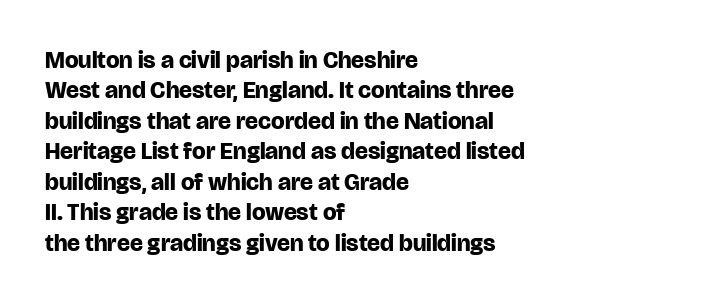
Q: Is the text bold? A: Yes.
Q: Is the text italic (slanted)? A: No, it is upright.
Q: Is the text underlined? A: No.
Q: How is the paragraph aligned? A: Left-aligned.
Q: Is the spacing between letters normal or unusually wide? A: Normal.
Q: Is the spacing between lines tight, normal or loose? A: Normal.
